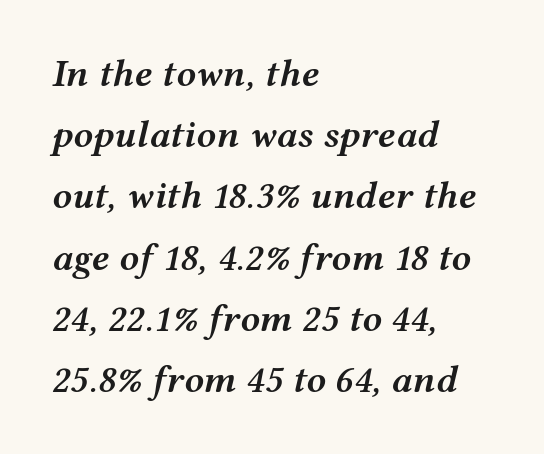
The image shows 39 px semibold, wide type, italic (leaning right); set left-aligned, normal line spacing (1.57x), normal letter spacing, not underlined; medium stroke contrast and a medium x-height.
